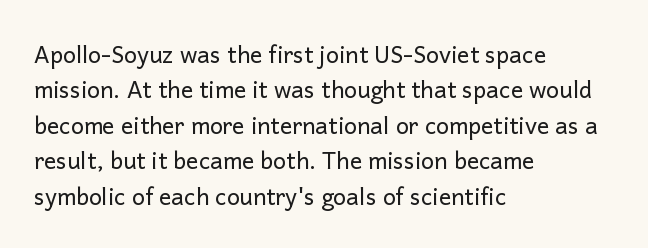
The image shows 23 px text type, upright; set left-aligned, normal line spacing (1.54x), normal letter spacing, not underlined.
